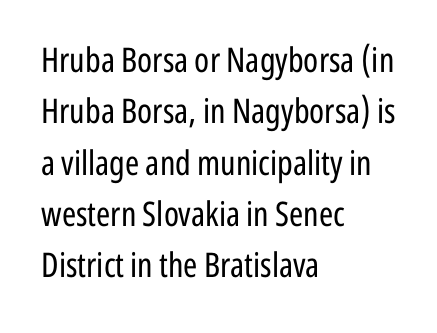
Q: Is the text bold? A: No.
Q: Is the text italic (slanted)? A: No, it is upright.
Q: Is the typeface a serif or a sans-serif typeface? A: Sans-serif.
Q: Is the text underlined? A: No.
Q: How is the paragraph aligned? A: Left-aligned.
Q: Is the spacing between letters normal or unusually wide? A: Normal.
Q: Is the spacing between lines tight, normal or loose? A: Normal.
Q: Width (condensed, normal, or wide)? A: Condensed.
Q: Stroke contrast? A: Low.
Q: x-height? A: Medium.
Q: Monospaced? A: No.
